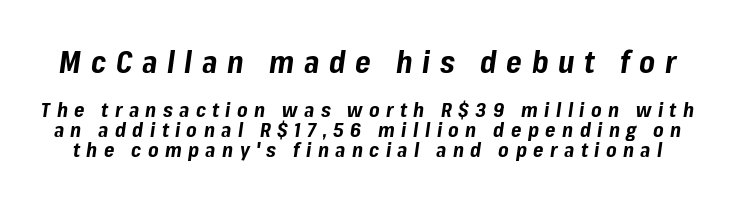
The image shows 30 px bold type, italic (leaning right); set tight line spacing (1.02x), unusually wide letter spacing (+0.32 em), not underlined; the first (top) block is 1.5x larger; low stroke contrast and a medium x-height.
